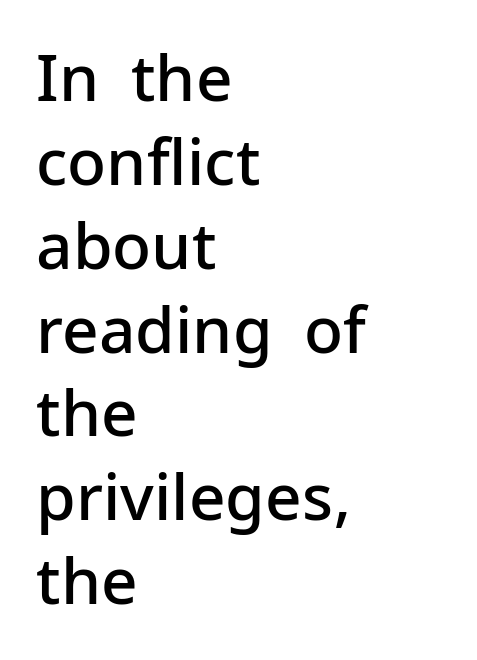
{"serif": "no", "italic": "no", "bold": "semi", "weight": "semibold", "width": "normal", "stroke_contrast": "low", "x_height": "medium", "monospaced": "no", "underline": "no", "align": "left", "line_spacing": "normal", "line_spacing_ratio": 1.31, "letter_spacing": "normal", "letter_spacing_em": 0.0, "glyph_px": 64}
